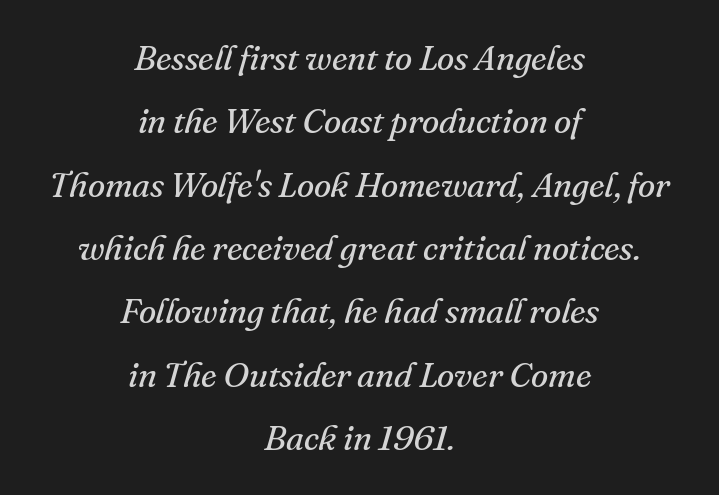
{"serif": "yes", "italic": "yes", "lean": "right", "slant_degrees": 16, "bold": "no", "weight": "regular", "width": "normal", "stroke_contrast": "medium", "x_height": "small", "monospaced": "no", "underline": "no", "align": "center", "line_spacing_ratio": 1.81, "letter_spacing": "normal", "letter_spacing_em": 0.0, "glyph_px": 35}
